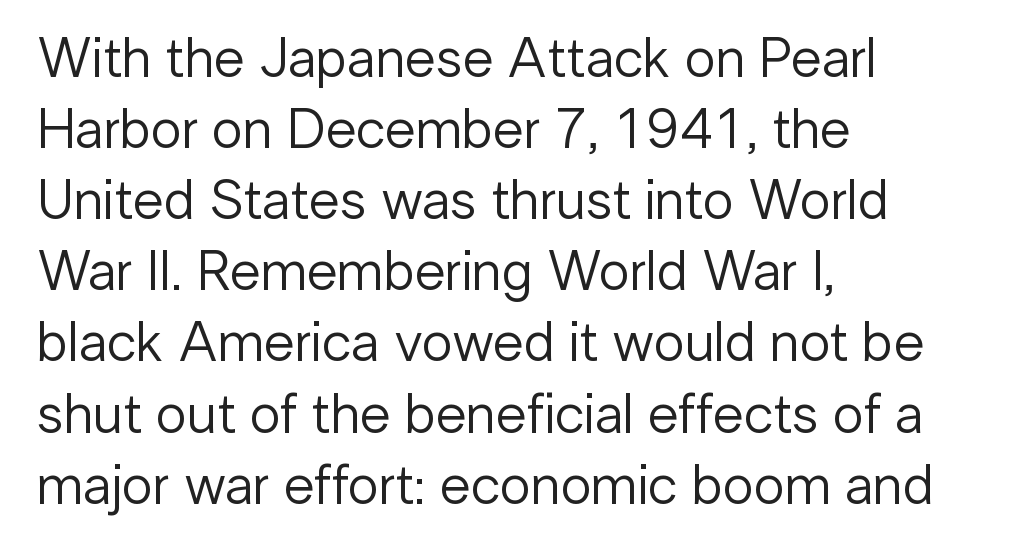
The image shows 56 px regular-weight sans-serif type, upright; set left-aligned, normal line spacing (1.27x), normal letter spacing, not underlined; low stroke contrast and a medium x-height.
